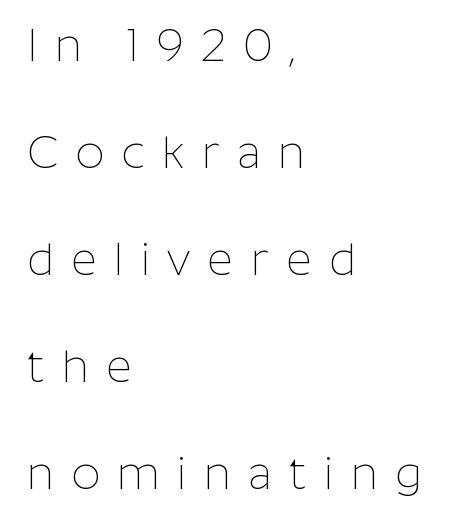
The image shows 45 px thin sans-serif type, upright; set left-aligned, loose line spacing (2.38x), unusually wide letter spacing (+0.38 em), not underlined; low stroke contrast and a medium x-height.
